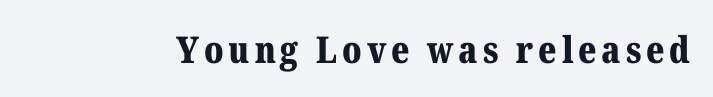
The image shows 37 px bold serif type, upright; set not underlined; medium stroke contrast and a medium x-height.
